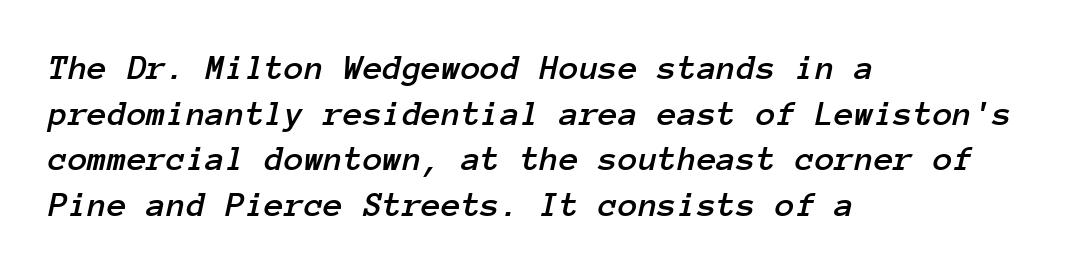
Nobody drew a line under any word here. These lines are rendered in a fixed-pitch font. Summary of vertical rhythm: regular, with standard interline spacing. Look at the tracking — it's just the regular setting, nothing added. The compositor pushed each line to the left boundary. The whole block is typeset with a tilt.
